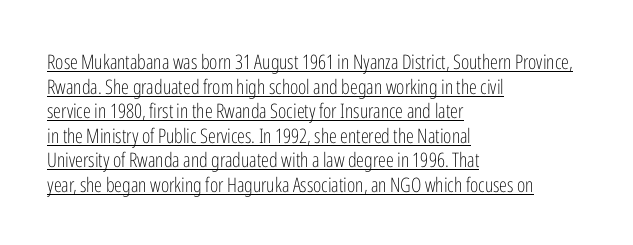
The image shows 20 px text type, upright; set left-aligned, line spacing 1.23x, normal letter spacing, underlined.
